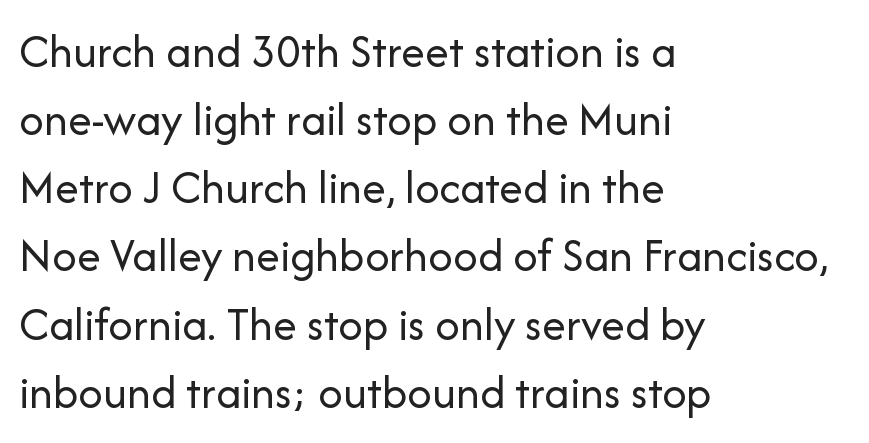
Looks like regular typesetting: each glyph gets only the width it needs. The designer left line spacing at the default. This sample uses a sans-serif face. Letter spacing: default.
